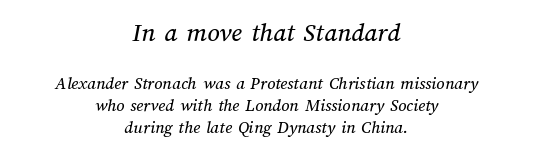
Q: Is the text underlined? A: No.
Q: How is the paragraph aligned? A: Centered.
Q: Is the spacing between letters normal or unusually wide? A: Normal.
Q: Which block of text is set in a larger size, the first (top) or the second (bottom)? A: The first (top) one.
